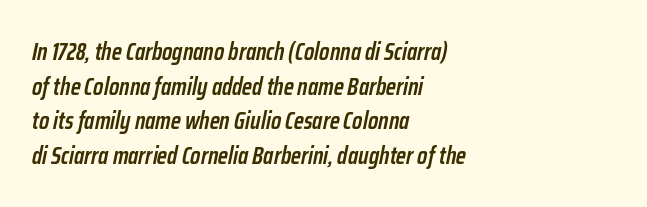
The image shows 24 px text type, italic (leaning right); set left-aligned, normal line spacing (1.44x), normal letter spacing, not underlined.
